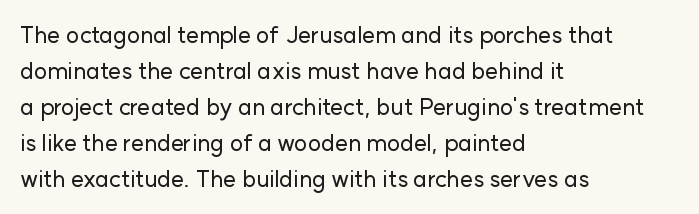
The image shows 23 px text type, upright; set left-aligned, normal line spacing (1.57x), normal letter spacing, not underlined.
